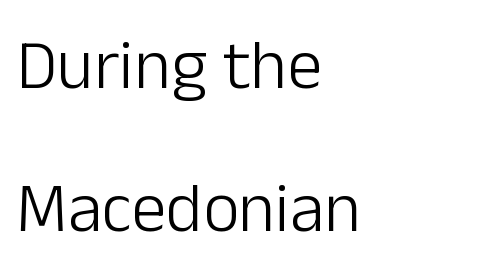
The image shows 70 px light sans-serif type, upright; set left-aligned, loose line spacing (2.05x), normal letter spacing, not underlined; low stroke contrast and a medium x-height.
